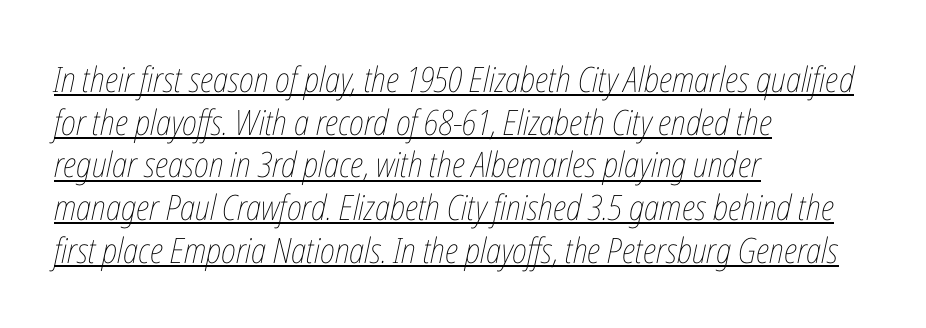
Short and long lines alike share a common starting point at left. Italic? Definitely — the glyphs are oblique. Varying glyph widths throughout — classic text-font behaviour. The rendered words wear a rule along their underside.
